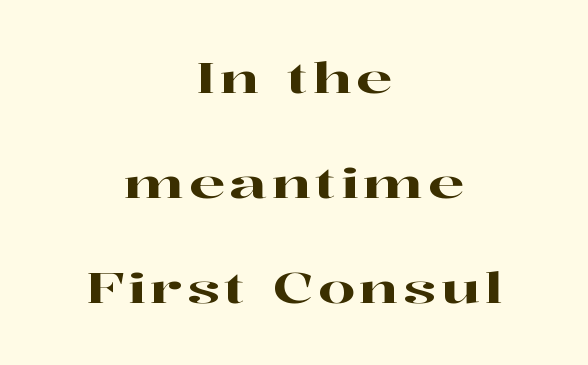
{"serif": "yes", "italic": "no", "width": "wide", "stroke_contrast": "high", "x_height": "medium", "monospaced": "no", "underline": "no", "align": "center", "line_spacing": "loose", "line_spacing_ratio": 2.5, "glyph_px": 42}
